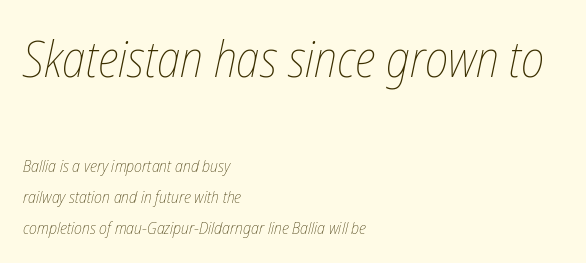
In CSS terms this would be text-align: left. You could not count columns in this text — the font is proportionally spaced. Would a proofreader flag this as italicized? Yes. The zone under the glyphs is completely vacant. A student would notice the top passage is typeset larger than what follows.
